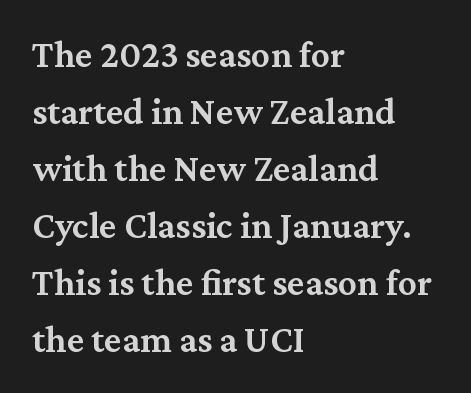
Q: Is the text bold? A: Semi-bold.
Q: Is the text italic (slanted)? A: No, it is upright.
Q: Is the typeface a serif or a sans-serif typeface? A: Serif.
Q: Is the text underlined? A: No.
Q: How is the paragraph aligned? A: Left-aligned.
Q: Is the spacing between letters normal or unusually wide? A: Normal.
Q: Is the spacing between lines tight, normal or loose? A: Normal.
Q: Width (condensed, normal, or wide)? A: Normal.
Q: Stroke contrast? A: Medium.
Q: x-height? A: Medium.
Q: Monospaced? A: No.
